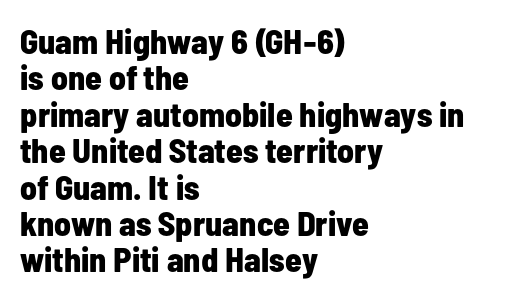
The image shows 34 px bold, condensed sans-serif type, upright; set left-aligned, tight line spacing (1.07x), normal letter spacing, not underlined; low stroke contrast and a medium x-height.
